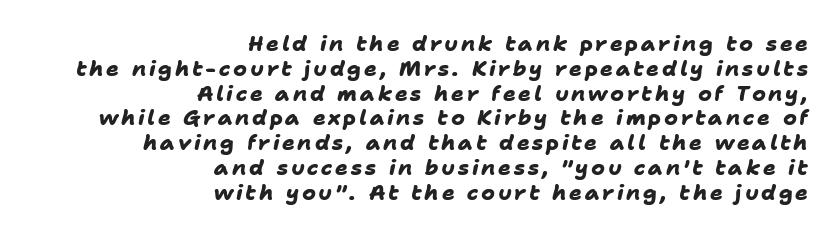
The image shows 21 px bold type; set right-aligned, line spacing 1.18x, not underlined.
